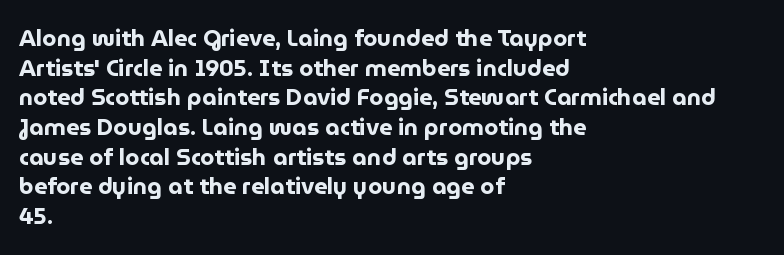
The image shows 23 px bold type, upright; set left-aligned, normal line spacing (1.29x), normal letter spacing, not underlined.
